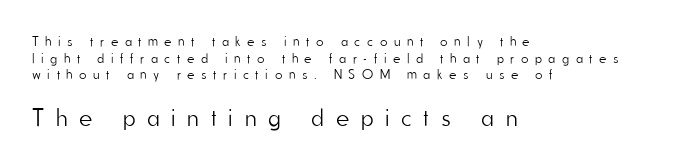
The lines in this sample share a left origin and differ only in where they stop. The lettering stays uniformly vertical, giving the passage a roman look. The weight tops out at a normal text grade. The rendering enlarges the type as you move from the upper chunk to the lower. The passage shown is not underscored anywhere. Someone cranked the tracking dial way up on this one.
